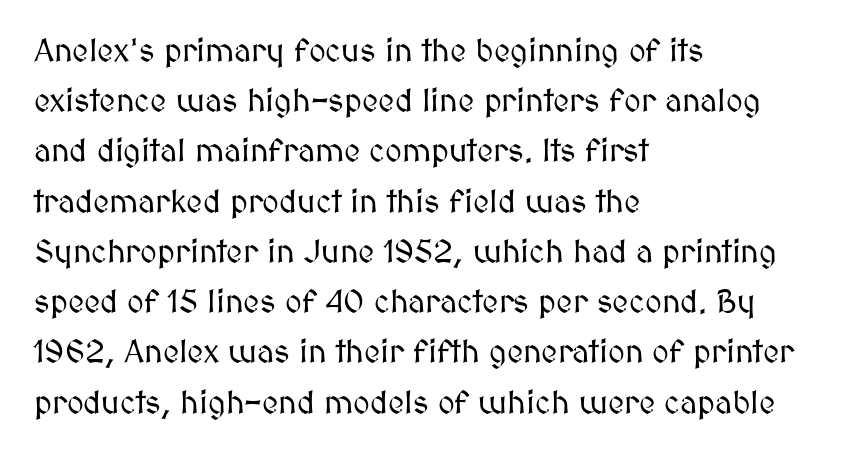
The image shows 32 px text type, upright; set left-aligned, normal line spacing (1.57x), normal letter spacing, not underlined; medium stroke contrast and a medium x-height.
